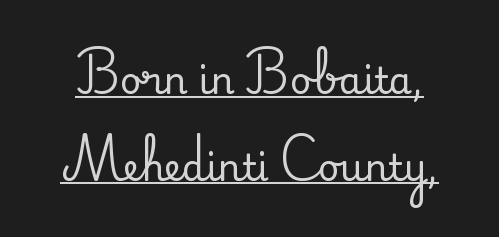
The image shows 37 px serif type, upright; set loose line spacing (2.34x), normal letter spacing, underlined; medium stroke contrast and a small x-height.
